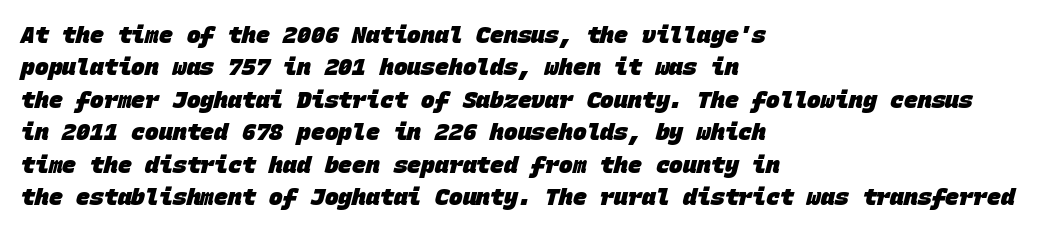
{"bold": "yes", "underline": "no", "align": "left", "line_spacing": "normal", "line_spacing_ratio": 1.41, "letter_spacing": "normal", "letter_spacing_em": 0.0, "glyph_px": 23}
